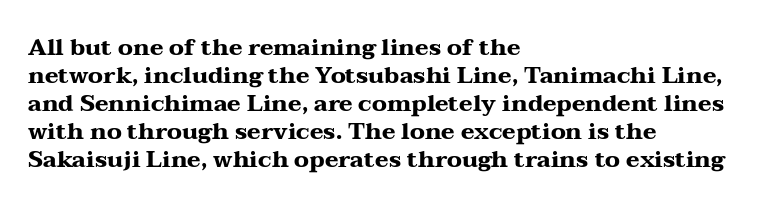
Q: Is the text bold? A: Yes.
Q: Is the text italic (slanted)? A: No, it is upright.
Q: Is the text underlined? A: No.
Q: How is the paragraph aligned? A: Left-aligned.
Q: Is the spacing between letters normal or unusually wide? A: Normal.
